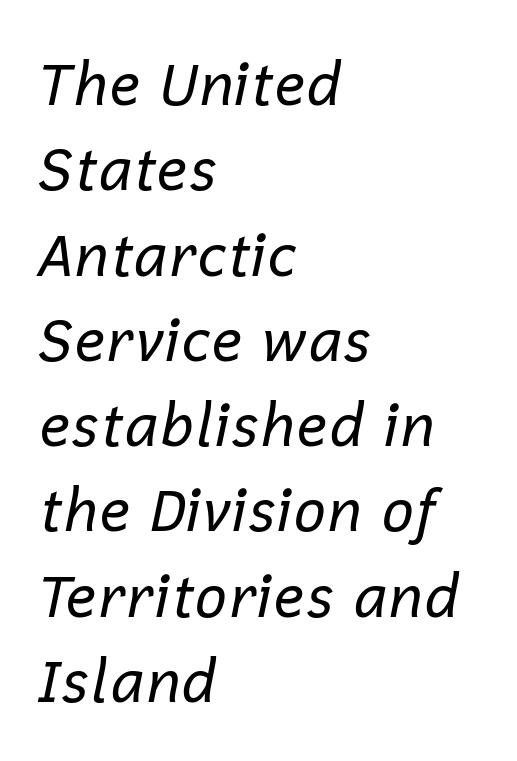
Reading down the column, the eye jumps a familiar distance to each next line. Check under the words: just untouched page. A typesetter would call this proportional, since set widths differ per character. Designer's note — italics engaged. No extra tracking has been applied to these lines. This sample is left-justified, so line endings fall wherever the words run out.
